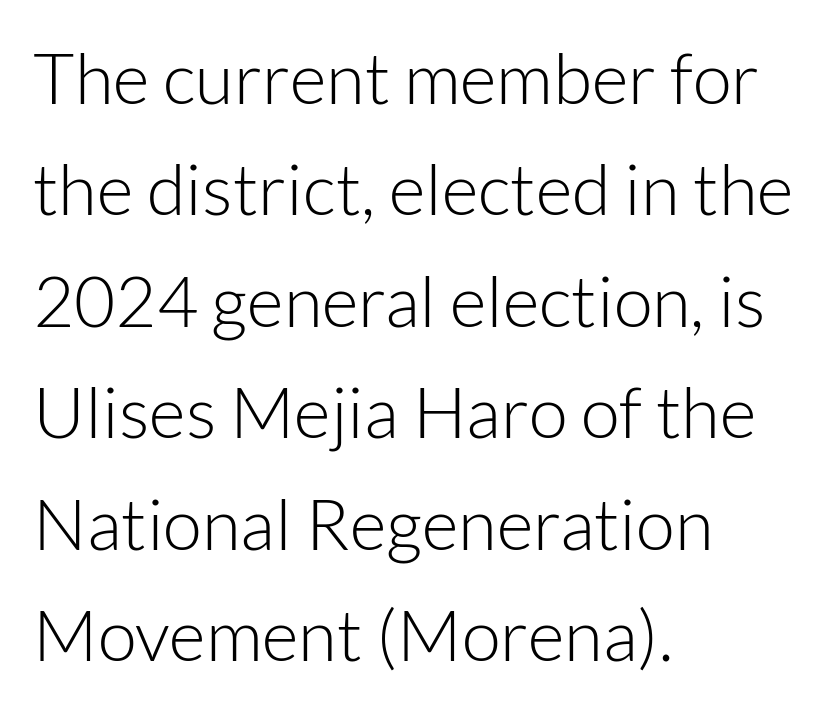
{"serif": "no", "italic": "no", "bold": "no", "weight": "light", "width": "normal", "stroke_contrast": "low", "x_height": "medium", "monospaced": "no", "underline": "no", "align": "left", "line_spacing": "normal", "line_spacing_ratio": 1.57, "letter_spacing": "normal", "letter_spacing_em": 0.0, "glyph_px": 71}
